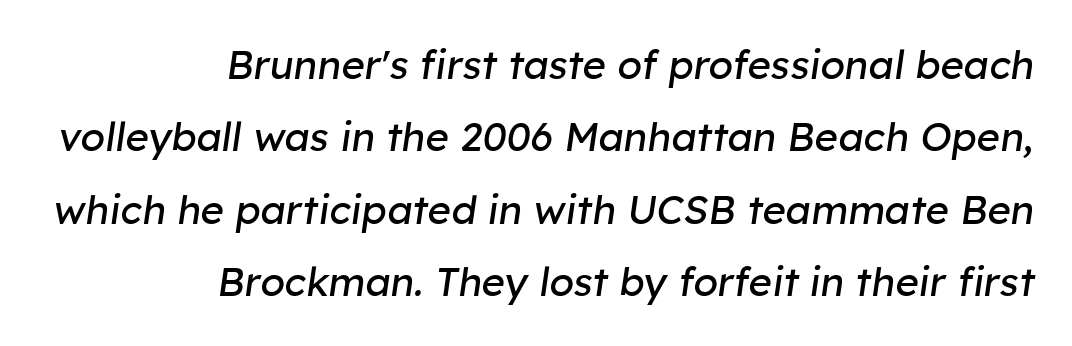
A flush-right, rag-left setting is used for this passage. The specimen reads as italic at a glance. Is the type heavy? It reads as light-to-regular instead. Character widths vary here, with narrow letters taking less room than wide ones. The gaps between neighbouring characters are ordinary and unremarkable. Descenders hang freely into open space.
